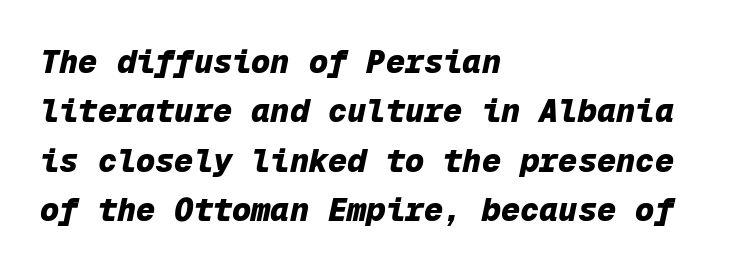
Fixed-width glyphs throughout — classic coding-font behaviour. The space between consecutive lines is moderate. In terms of posture, this sample is oblique. What stands out about the letter spacing? Nothing — it is the standard amount. The ragged edge is on the right, which tells us the setting is flush left. The string is rendered with underlining switched off.
